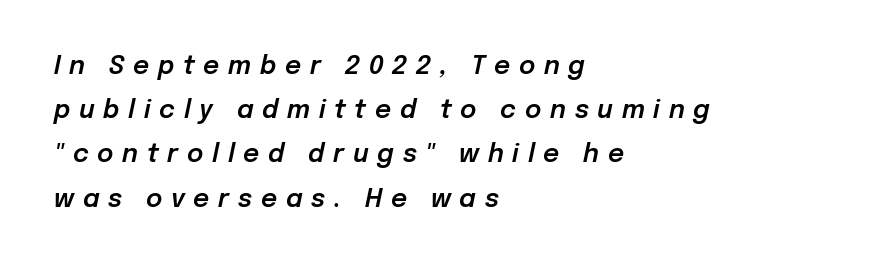
The image shows 25 px text type, italic (leaning right); set left-aligned, line spacing 1.77x, unusually wide letter spacing (+0.35 em), not underlined.
